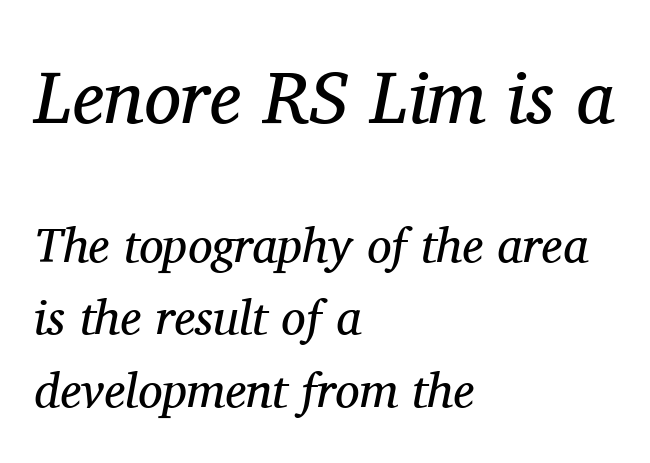
Q: Is the text bold? A: No.
Q: Is the text italic (slanted)? A: Yes, it leans right by about 11 degrees.
Q: Is the typeface a serif or a sans-serif typeface? A: Serif.
Q: Is the text underlined? A: No.
Q: How is the paragraph aligned? A: Left-aligned.
Q: Is the spacing between letters normal or unusually wide? A: Normal.
Q: Is the spacing between lines tight, normal or loose? A: Normal.
Q: Which block of text is set in a larger size, the first (top) or the second (bottom)? A: The first (top) one.
Q: Width (condensed, normal, or wide)? A: Normal.
Q: Stroke contrast? A: Medium.
Q: x-height? A: Medium.
Q: Monospaced? A: No.
